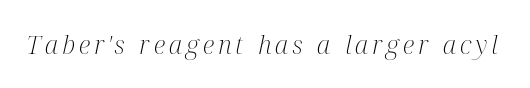
The image shows 26 px text type, italic (leaning right); set not underlined.
